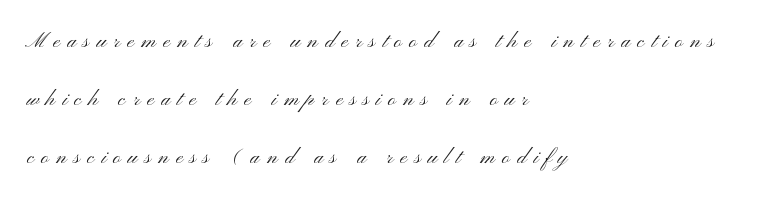
Q: Is the text bold? A: No.
Q: Is the text italic (slanted)? A: Yes.
Q: Is the text underlined? A: No.
Q: How is the paragraph aligned? A: Left-aligned.
Q: Is the spacing between letters normal or unusually wide? A: Unusually wide.
Q: Is the spacing between lines tight, normal or loose? A: Loose.
